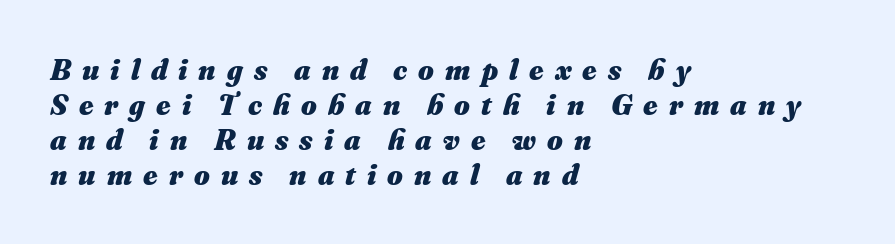
Q: Is the text bold? A: Yes.
Q: Is the text italic (slanted)? A: Yes, it leans right by about 16 degrees.
Q: Is the text underlined? A: No.
Q: How is the paragraph aligned? A: Left-aligned.
Q: Is the spacing between letters normal or unusually wide? A: Unusually wide.
Q: Width (condensed, normal, or wide)? A: Normal.
Q: Stroke contrast? A: Medium.
Q: x-height? A: Small.
Q: Monospaced? A: No.
